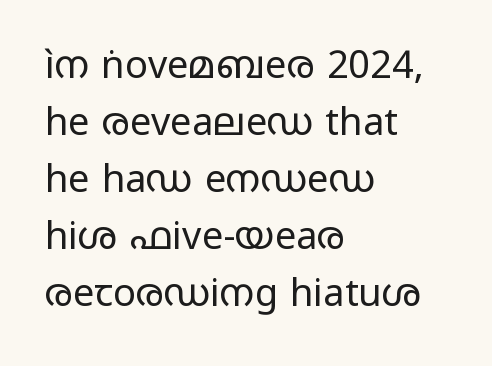
Q: Is the text bold? A: No.
Q: Is the text italic (slanted)? A: No, it is upright.
Q: Is the typeface a serif or a sans-serif typeface? A: Sans-serif.
Q: Is the text underlined? A: No.
Q: How is the paragraph aligned? A: Left-aligned.
Q: Is the spacing between letters normal or unusually wide? A: Normal.
Q: Is the spacing between lines tight, normal or loose? A: Normal.
Q: Width (condensed, normal, or wide)? A: Wide.
Q: Stroke contrast? A: Low.
Q: x-height? A: Medium.
Q: Monospaced? A: No.
